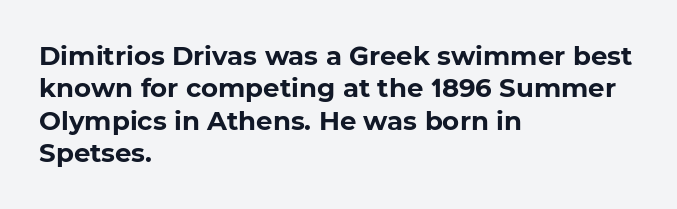
This sample keeps an unexceptional amount of space between lines. How heavy is the stroke? Heavy — this is a bold. Caption: multi-line text, flush left, ragged right. Observe the ordinary spacing: letters are neighbours, not strangers. Descender tails drop into unmarked territory.
